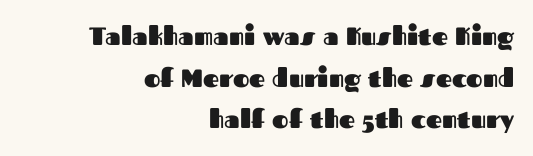
Q: Is the text bold? A: Yes.
Q: Is the text italic (slanted)? A: No, it is upright.
Q: Is the text underlined? A: No.
Q: How is the paragraph aligned? A: Right-aligned.
Q: Is the spacing between letters normal or unusually wide? A: Normal.
Q: Is the spacing between lines tight, normal or loose? A: Normal.
